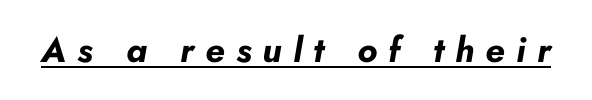
The image shows 35 px bold type, italic (leaning right); set unusually wide letter spacing (+0.32 em), underlined; low stroke contrast and a small x-height.
